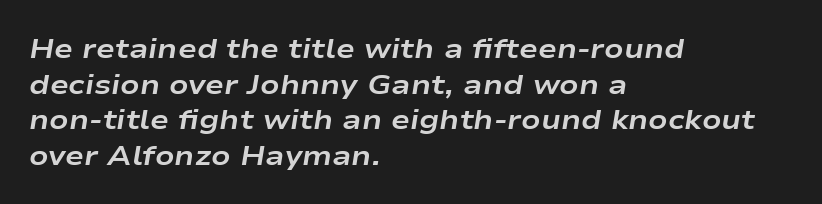
The image shows 28 px bold, wide type, italic (leaning right); set left-aligned, normal line spacing (1.27x), normal letter spacing, not underlined; low stroke contrast and a medium x-height.
